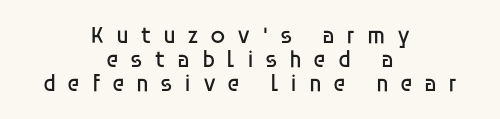
Q: Is the text bold? A: No.
Q: Is the text italic (slanted)? A: No, it is upright.
Q: Is the text underlined? A: No.
Q: How is the paragraph aligned? A: Centered.
Q: Is the spacing between letters normal or unusually wide? A: Unusually wide.
Q: Is the spacing between lines tight, normal or loose? A: Tight.
